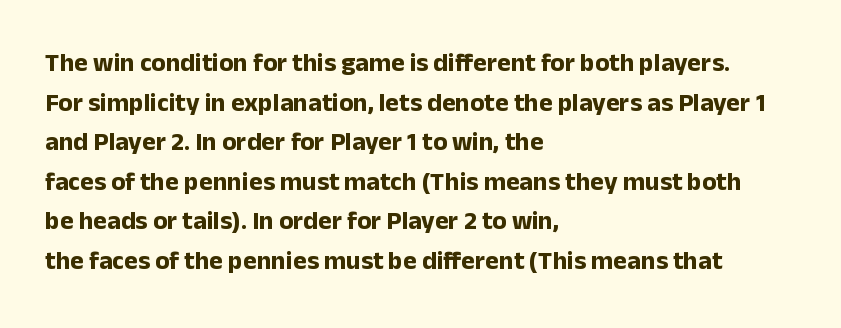
Q: Is the text bold? A: Yes.
Q: Is the text italic (slanted)? A: No, it is upright.
Q: Is the text underlined? A: No.
Q: How is the paragraph aligned? A: Left-aligned.
Q: Is the spacing between letters normal or unusually wide? A: Normal.
Q: Is the spacing between lines tight, normal or loose? A: Normal.
